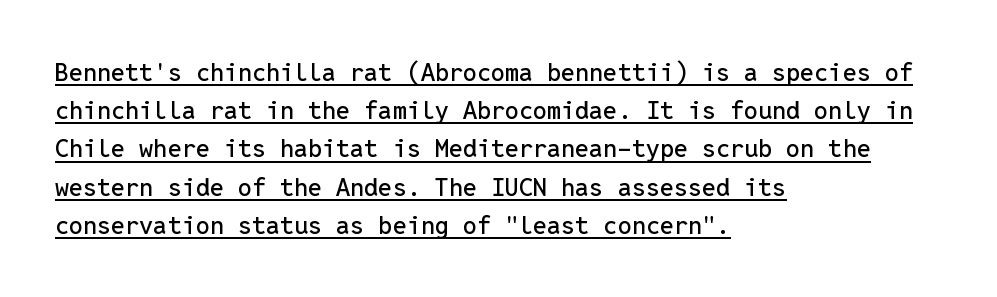
{"italic": "no", "underline": "yes", "align": "left", "line_spacing": "normal", "line_spacing_ratio": 1.53, "letter_spacing": "normal", "letter_spacing_em": 0.0, "glyph_px": 25}
